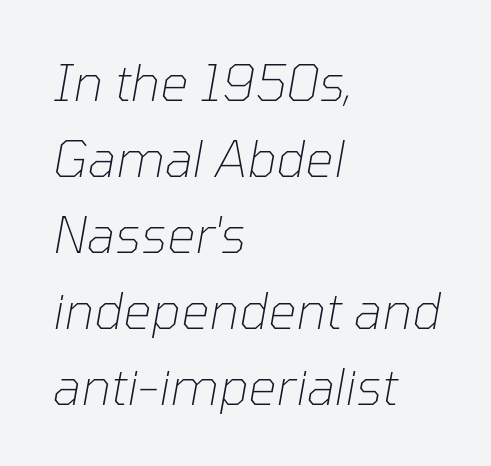
Q: Is the text bold? A: No.
Q: Is the text italic (slanted)? A: Yes, it leans right by about 10 degrees.
Q: Is the text underlined? A: No.
Q: How is the paragraph aligned? A: Left-aligned.
Q: Is the spacing between letters normal or unusually wide? A: Normal.
Q: Is the spacing between lines tight, normal or loose? A: Normal.
Q: Width (condensed, normal, or wide)? A: Normal.
Q: Stroke contrast? A: Low.
Q: x-height? A: Medium.
Q: Monospaced? A: No.
